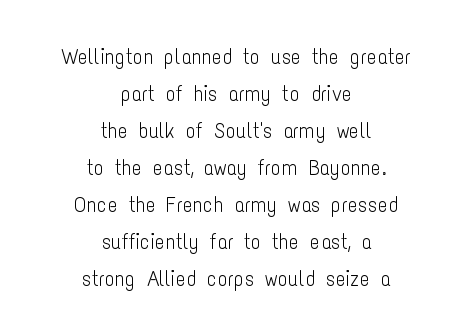
The image shows 21 px text type, upright; set centered, line spacing 1.76x, normal letter spacing, not underlined.
